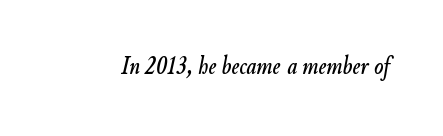
{"italic": "yes", "lean": "right", "slant_degrees": 9, "underline": "no", "letter_spacing": "normal", "letter_spacing_em": 0.0, "glyph_px": 27}
